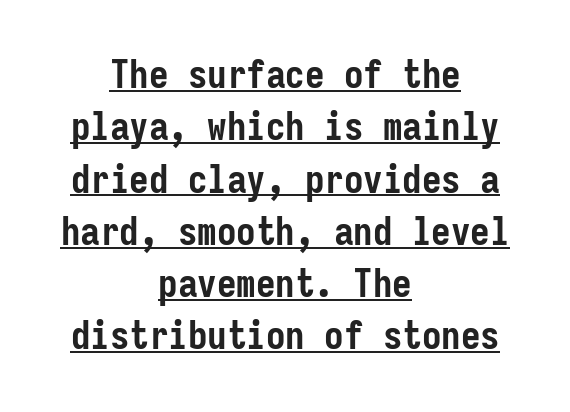
The image shows 39 px semibold, condensed sans-serif type, upright, monospaced; set centered, normal line spacing (1.34x), normal letter spacing, underlined; low stroke contrast and a medium x-height.
